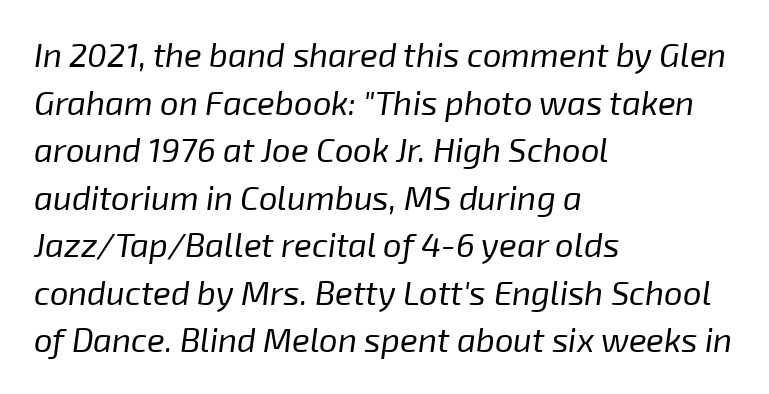
Q: Is the text bold? A: No.
Q: Is the text italic (slanted)? A: Yes, it leans right by about 8 degrees.
Q: Is the text underlined? A: No.
Q: How is the paragraph aligned? A: Left-aligned.
Q: Is the spacing between letters normal or unusually wide? A: Normal.
Q: Is the spacing between lines tight, normal or loose? A: Normal.
Q: Width (condensed, normal, or wide)? A: Normal.
Q: Stroke contrast? A: Low.
Q: x-height? A: Medium.
Q: Monospaced? A: No.
